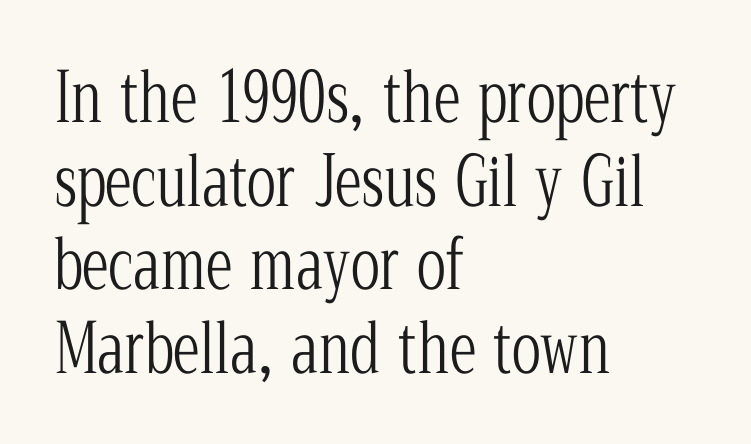
Glyph-to-glyph distance matches everyday printed text. The compositor pushed each line to the left boundary. Posture: straight, roman, zero tilt. The strokes are not fattened; the text isn't bold. To sum up the face: it has serifs. Anything drawn beneath the words? Only blank space.
